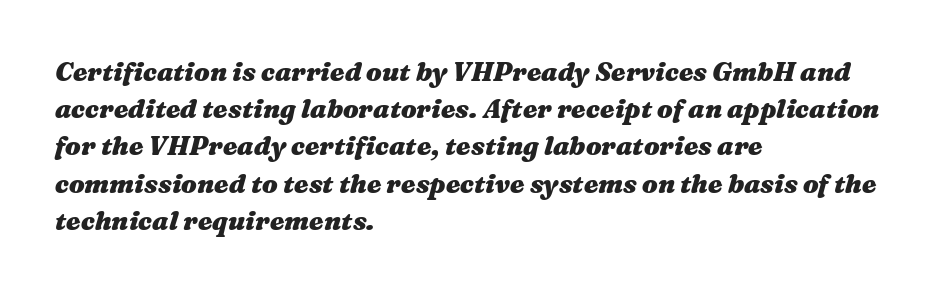
The paragraph shown leans on its left margin. In terms of weight, the rendering is a true, heavy bold. Here the glyphs are tracked normally, forming tight word shapes. Descenders hang freely into open space. The typography opts for an oblique posture over an upright one. The designer left line spacing at the default.
